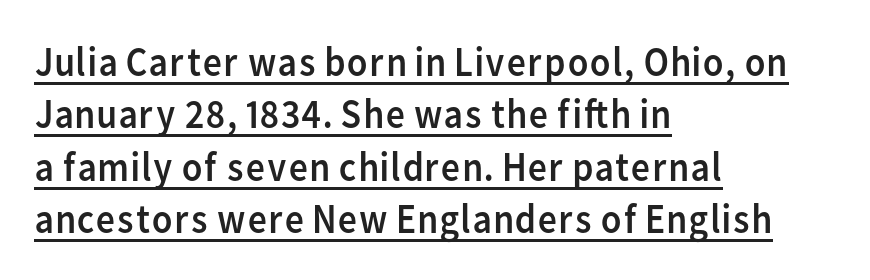
The image shows 42 px regular-weight sans-serif type, upright; set left-aligned, normal line spacing (1.25x), normal letter spacing, underlined; low stroke contrast and a medium x-height.
